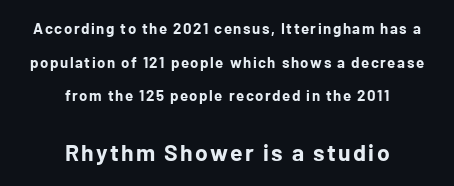
Q: Is the text bold? A: Yes.
Q: Is the text italic (slanted)? A: No, it is upright.
Q: Is the text underlined? A: No.
Q: How is the paragraph aligned? A: Centered.
Q: Is the spacing between lines tight, normal or loose? A: Loose.
Q: Which block of text is set in a larger size, the first (top) or the second (bottom)? A: The second (bottom) one.
